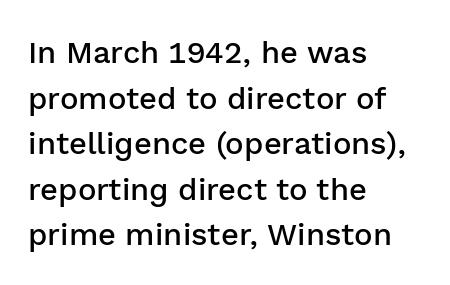
Q: Is the text bold? A: Semi-bold.
Q: Is the text italic (slanted)? A: No, it is upright.
Q: Is the typeface a serif or a sans-serif typeface? A: Sans-serif.
Q: Is the text underlined? A: No.
Q: How is the paragraph aligned? A: Left-aligned.
Q: Is the spacing between letters normal or unusually wide? A: Normal.
Q: Is the spacing between lines tight, normal or loose? A: Normal.
Q: Width (condensed, normal, or wide)? A: Normal.
Q: Stroke contrast? A: Low.
Q: x-height? A: Medium.
Q: Monospaced? A: No.
